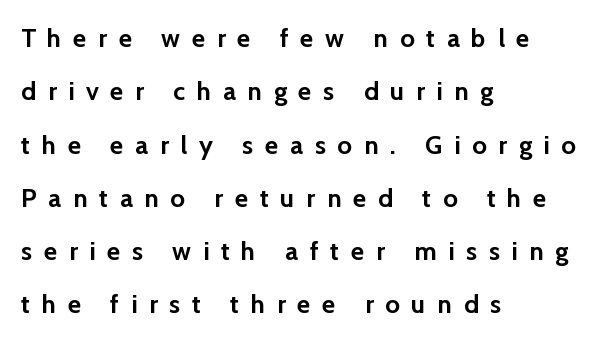
{"italic": "no", "bold": "yes", "underline": "no", "align": "left", "line_spacing": "loose", "line_spacing_ratio": 2.05, "letter_spacing": "wide", "letter_spacing_em": 0.45, "glyph_px": 26}
